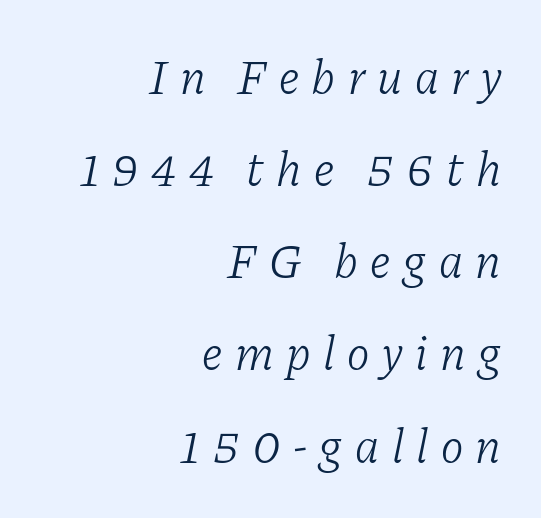
Q: Is the text bold? A: No.
Q: Is the text italic (slanted)? A: Yes, it leans right by about 11 degrees.
Q: Is the typeface a serif or a sans-serif typeface? A: Serif.
Q: Is the text underlined? A: No.
Q: How is the paragraph aligned? A: Right-aligned.
Q: Is the spacing between letters normal or unusually wide? A: Unusually wide.
Q: Is the spacing between lines tight, normal or loose? A: Loose.
Q: Width (condensed, normal, or wide)? A: Normal.
Q: Stroke contrast? A: Low.
Q: x-height? A: Medium.
Q: Monospaced? A: No.
